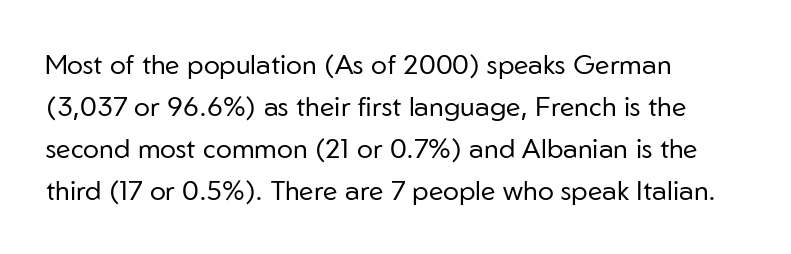
Each new line begins a customary step beneath the previous one. The passage shown is not underscored anywhere. Weight: not bold — regular or lighter. Nope, not italic — everything's standing straight. A classic flush-left, rag-right setting is used for this passage.
